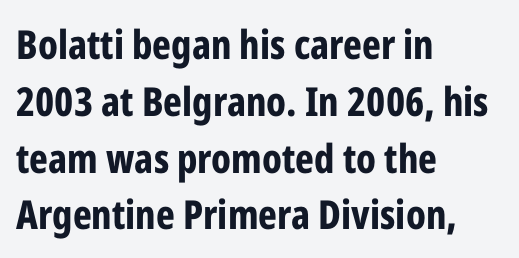
Q: Is the text bold? A: Yes.
Q: Is the text italic (slanted)? A: No, it is upright.
Q: Is the typeface a serif or a sans-serif typeface? A: Sans-serif.
Q: Is the text underlined? A: No.
Q: How is the paragraph aligned? A: Left-aligned.
Q: Is the spacing between letters normal or unusually wide? A: Normal.
Q: Is the spacing between lines tight, normal or loose? A: Normal.
Q: Width (condensed, normal, or wide)? A: Condensed.
Q: Stroke contrast? A: Low.
Q: x-height? A: Medium.
Q: Monospaced? A: No.
